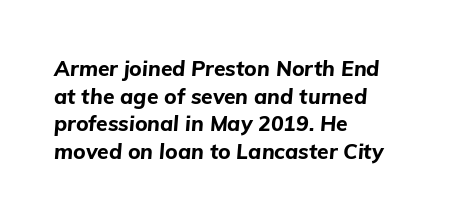
{"italic": "yes", "lean": "right", "slant_degrees": 5, "bold": "yes", "underline": "no", "align": "left", "line_spacing": "normal", "line_spacing_ratio": 1.31, "letter_spacing": "normal", "letter_spacing_em": 0.0, "glyph_px": 21}
